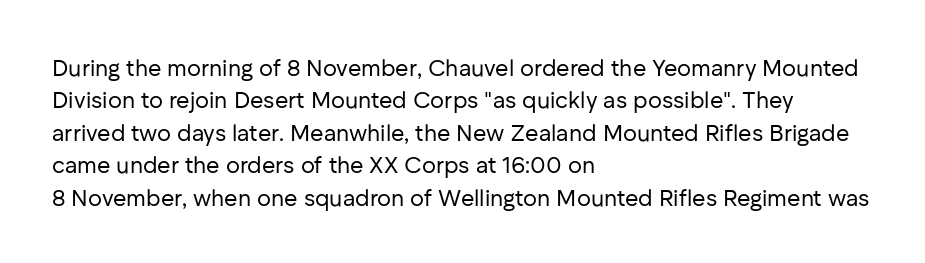
Q: Is the text bold? A: No.
Q: Is the text italic (slanted)? A: No, it is upright.
Q: Is the text underlined? A: No.
Q: How is the paragraph aligned? A: Left-aligned.
Q: Is the spacing between letters normal or unusually wide? A: Normal.
Q: Is the spacing between lines tight, normal or loose? A: Normal.
